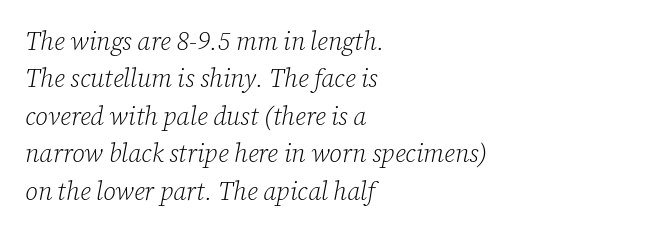
{"italic": "yes", "lean": "right", "slant_degrees": 12, "bold": "no", "underline": "no", "align": "left", "line_spacing": "normal", "line_spacing_ratio": 1.5, "letter_spacing": "normal", "letter_spacing_em": 0.0, "glyph_px": 25}
